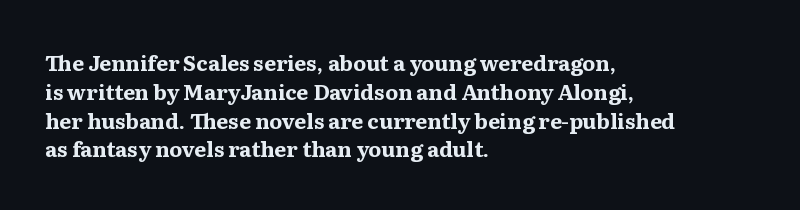
Leftover space on each line is placed entirely after the last word. The baseline area is clear. Tracking value appears to be zero — textbook default spacing. Is the type bold? Yes — the strokes are clearly thick and heavy.
